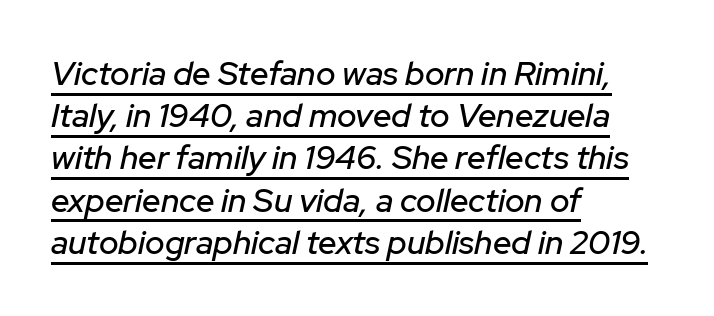
{"italic": "yes", "lean": "right", "slant_degrees": 12, "width": "normal", "stroke_contrast": "low", "x_height": "medium", "monospaced": "no", "underline": "yes", "align": "left", "line_spacing": "normal", "line_spacing_ratio": 1.28, "letter_spacing": "normal", "letter_spacing_em": 0.0, "glyph_px": 33}
